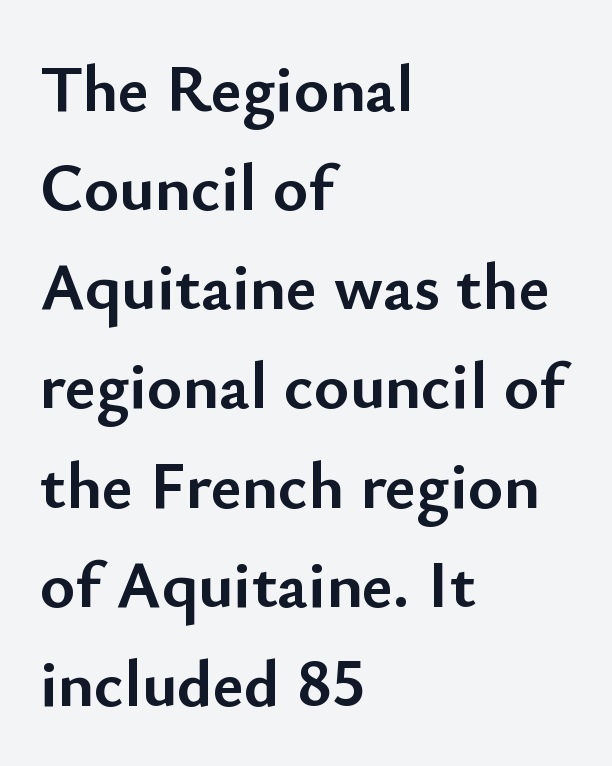
Q: Is the text bold? A: Yes.
Q: Is the text italic (slanted)? A: No, it is upright.
Q: Is the typeface a serif or a sans-serif typeface? A: Sans-serif.
Q: Is the text underlined? A: No.
Q: How is the paragraph aligned? A: Left-aligned.
Q: Is the spacing between letters normal or unusually wide? A: Normal.
Q: Is the spacing between lines tight, normal or loose? A: Normal.
Q: Width (condensed, normal, or wide)? A: Normal.
Q: Stroke contrast? A: Low.
Q: x-height? A: Small.
Q: Monospaced? A: No.
